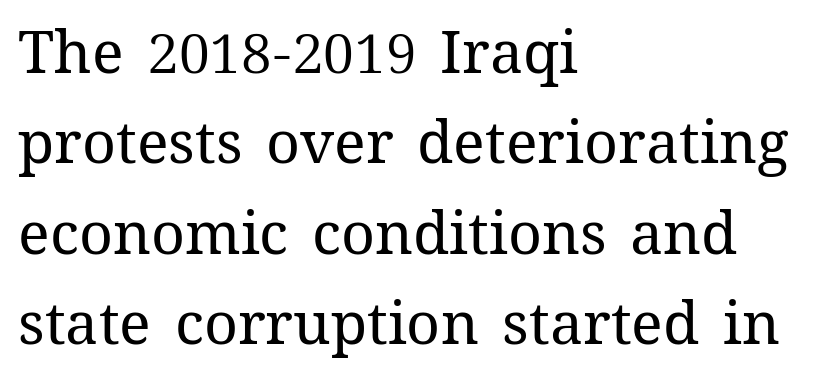
The image shows 59 px regular-weight type, upright; set left-aligned, normal line spacing (1.53x), normal letter spacing, not underlined; medium stroke contrast and a medium x-height.
